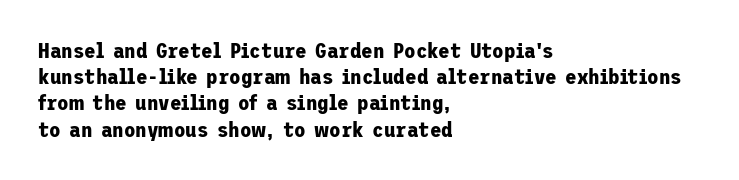
The image shows 21 px bold type, upright; set left-aligned, normal line spacing (1.25x), normal letter spacing, not underlined.
